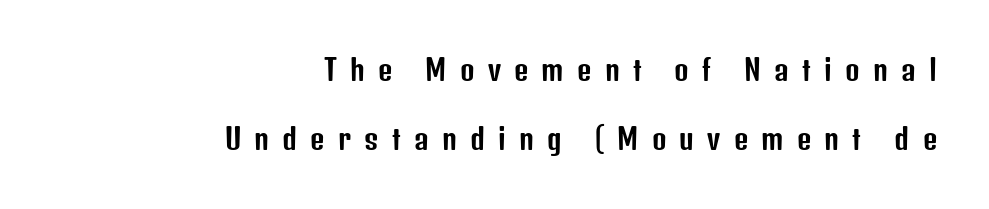
The image shows 28 px condensed sans-serif type, upright; set right-aligned, loose line spacing (2.45x), unusually wide letter spacing (+0.47 em), not underlined; low stroke contrast and a medium x-height.
